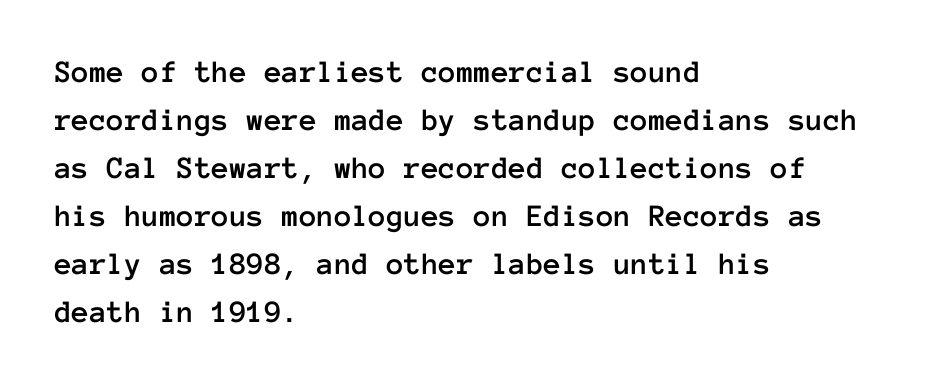
{"italic": "no", "width": "normal", "stroke_contrast": "low", "x_height": "medium", "monospaced": "yes", "underline": "no", "align": "left", "line_spacing": "normal", "line_spacing_ratio": 1.5, "letter_spacing": "normal", "letter_spacing_em": 0.0, "glyph_px": 32}
